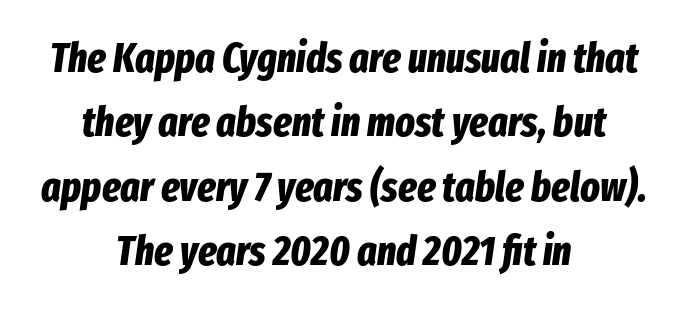
Q: Is the text bold? A: Yes.
Q: Is the text italic (slanted)? A: Yes, it leans right by about 8 degrees.
Q: Is the text underlined? A: No.
Q: How is the paragraph aligned? A: Centered.
Q: Is the spacing between letters normal or unusually wide? A: Normal.
Q: Is the spacing between lines tight, normal or loose? A: Normal.
Q: Width (condensed, normal, or wide)? A: Condensed.
Q: Stroke contrast? A: Low.
Q: x-height? A: Medium.
Q: Monospaced? A: No.
